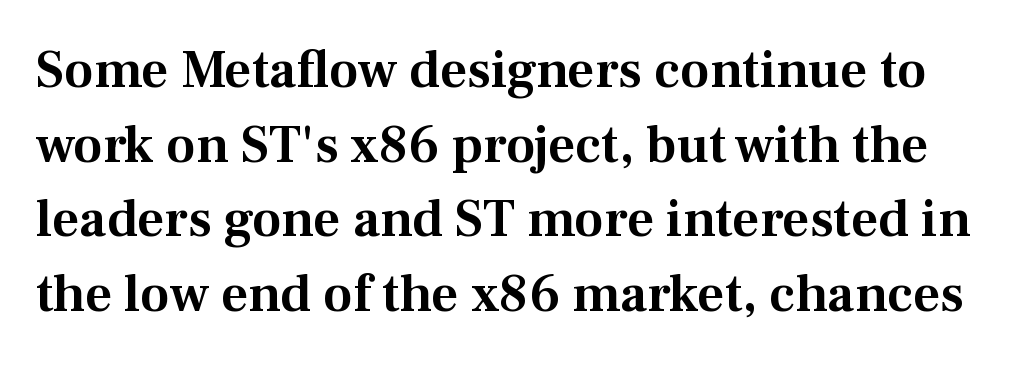
Yep, those are serifs on the letters. A typesetter would mark this as roman, not italic. Observe the ordinary spacing: letters are neighbours, not strangers. The designer left line spacing at the default. Any mark beneath the type? The region is blank. You could not count columns in this text — the font is proportionally spaced.
